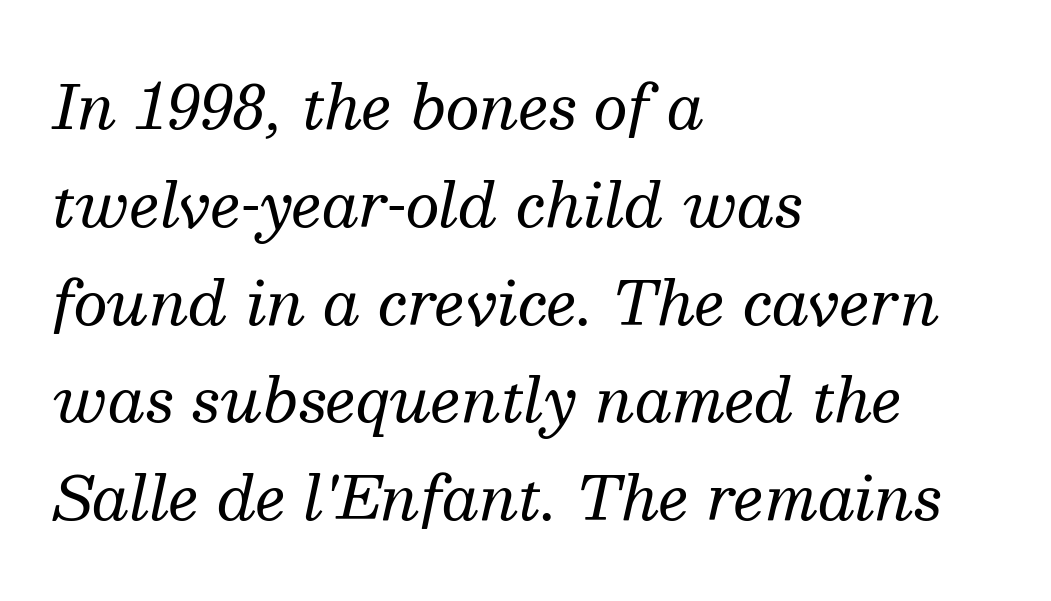
Q: Is the text bold? A: No.
Q: Is the text italic (slanted)? A: Yes, it leans right by about 13 degrees.
Q: Is the typeface a serif or a sans-serif typeface? A: Serif.
Q: Is the text underlined? A: No.
Q: How is the paragraph aligned? A: Left-aligned.
Q: Is the spacing between letters normal or unusually wide? A: Normal.
Q: Is the spacing between lines tight, normal or loose? A: Normal.
Q: Width (condensed, normal, or wide)? A: Normal.
Q: Stroke contrast? A: Medium.
Q: x-height? A: Medium.
Q: Monospaced? A: No.
